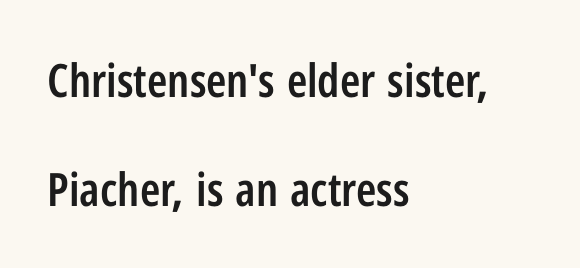
The image shows 46 px semibold, condensed sans-serif type, upright; set left-aligned, loose line spacing (2.38x), normal letter spacing, not underlined; low stroke contrast and a medium x-height.
